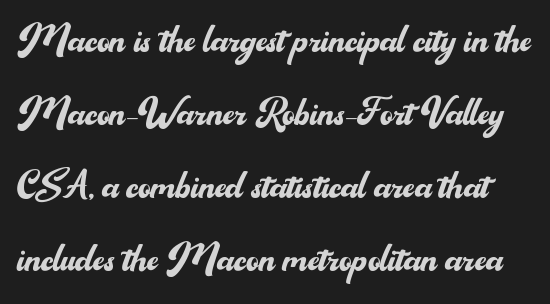
Q: Is the text bold? A: No.
Q: Is the text italic (slanted)? A: Yes.
Q: Is the typeface a serif or a sans-serif typeface? A: Sans-serif.
Q: Is the text underlined? A: No.
Q: Is the spacing between letters normal or unusually wide? A: Normal.
Q: Is the spacing between lines tight, normal or loose? A: Normal.
Q: Width (condensed, normal, or wide)? A: Normal.
Q: Stroke contrast? A: Medium.
Q: x-height? A: Small.
Q: Monospaced? A: No.
